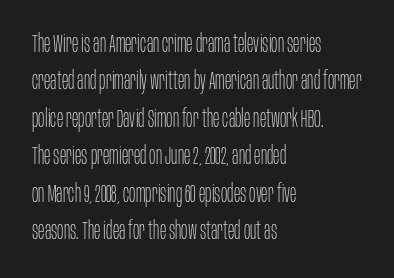
Evenly set lines give the paragraph a standard silhouette. Here the glyphs are tracked normally, forming tight word shapes. Rule under the text: the space is simply empty. Italic? Not at all — the glyphs are vertical. These glyphs show unthickened strokes, regular width or finer.
